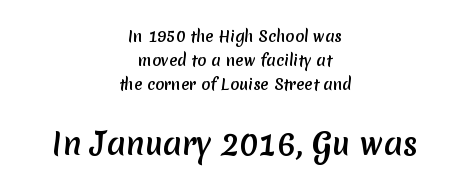
The image shows 30 px sans-serif type; set centered, normal line spacing (1.59x), normal letter spacing, not underlined; the second (bottom) block is 2.0x larger; medium stroke contrast and a medium x-height.
